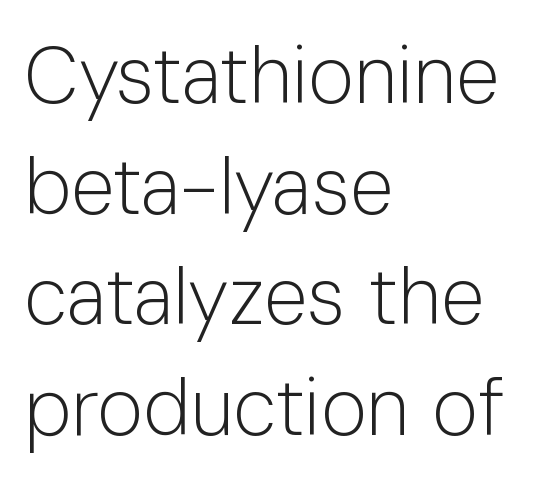
The glyphs in this specimen are sans serif. These glyphs show unthickened strokes, regular width or finer. Underlining? Definitely not there. Interline gaps are of average width in this sample.
